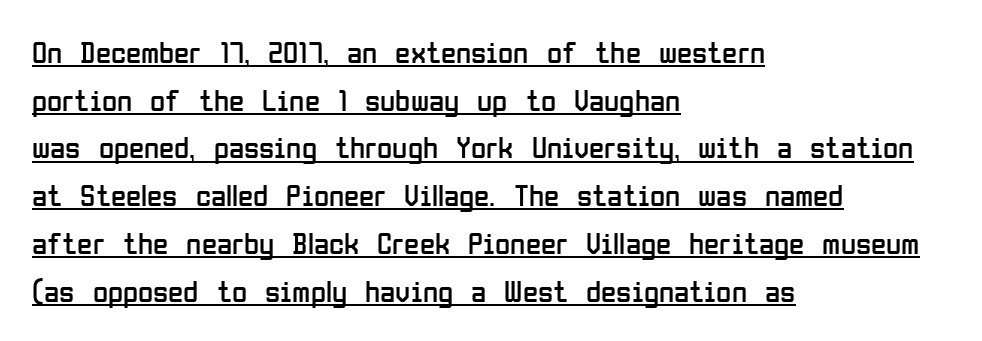
Q: Is the text bold? A: No.
Q: Is the text italic (slanted)? A: No, it is upright.
Q: Is the typeface a serif or a sans-serif typeface? A: Sans-serif.
Q: Is the text underlined? A: Yes.
Q: How is the paragraph aligned? A: Left-aligned.
Q: Is the spacing between letters normal or unusually wide? A: Normal.
Q: Is the spacing between lines tight, normal or loose? A: Normal.
Q: Width (condensed, normal, or wide)? A: Condensed.
Q: Stroke contrast? A: Low.
Q: x-height? A: Medium.
Q: Monospaced? A: No.
